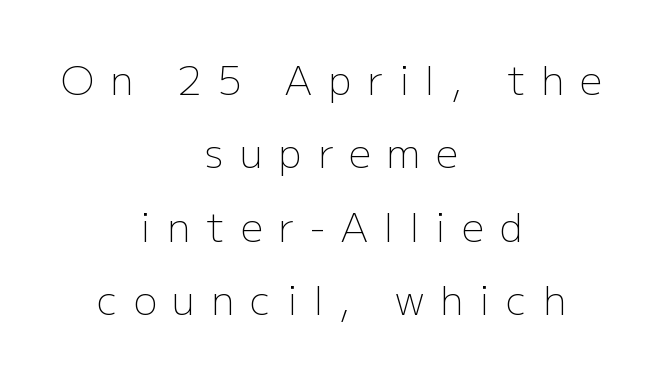
Q: Is the text bold? A: No.
Q: Is the text italic (slanted)? A: No, it is upright.
Q: Is the typeface a serif or a sans-serif typeface? A: Sans-serif.
Q: Is the text underlined? A: No.
Q: How is the paragraph aligned? A: Centered.
Q: Is the spacing between letters normal or unusually wide? A: Unusually wide.
Q: Width (condensed, normal, or wide)? A: Normal.
Q: Stroke contrast? A: Low.
Q: x-height? A: Medium.
Q: Monospaced? A: No.
